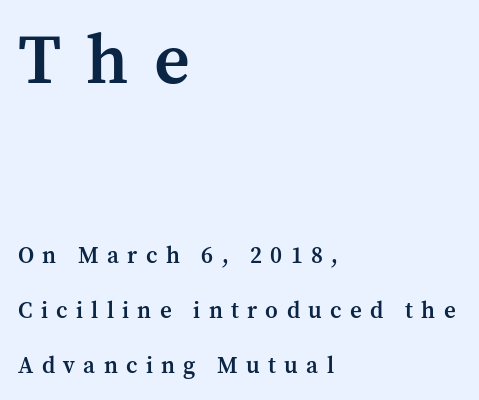
{"serif": "yes", "italic": "no", "bold": "semi", "weight": "semibold", "width": "normal", "stroke_contrast": "medium", "x_height": "medium", "monospaced": "no", "underline": "no", "align": "left", "line_spacing": "loose", "line_spacing_ratio": 2.39, "letter_spacing": "wide", "letter_spacing_em": 0.36, "larger_block": "first", "size_ratio": 3.04, "glyph_px": 70}
